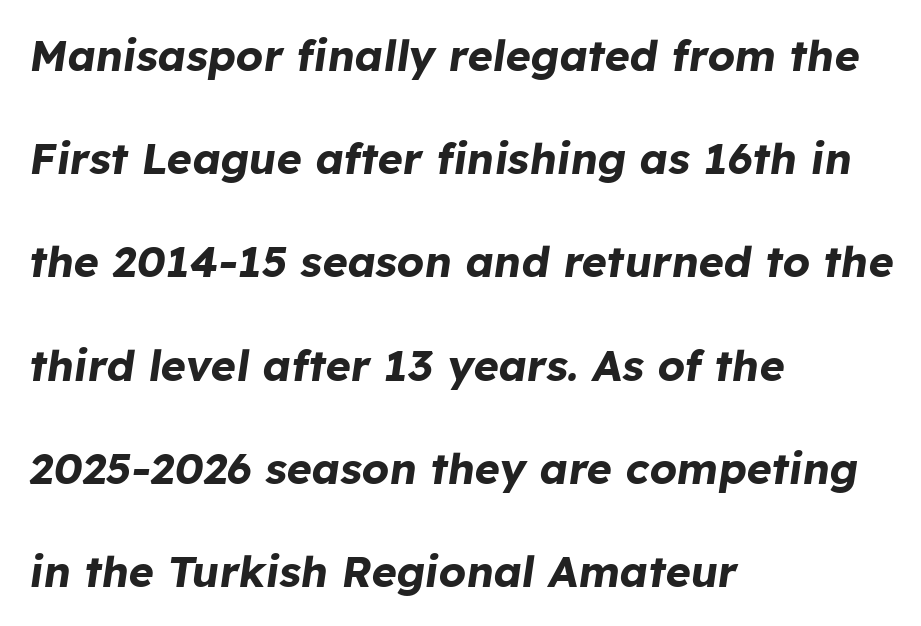
Type without underlining. Do the characters align in a grid? No, the font is proportional. The passage shown has conventional tracking throughout. Tall strokes in this sample are angled rather than plumb. The letters are bold, with thick, heavy strokes. Compared with a centered layout, this one pins lines to the left instead.
